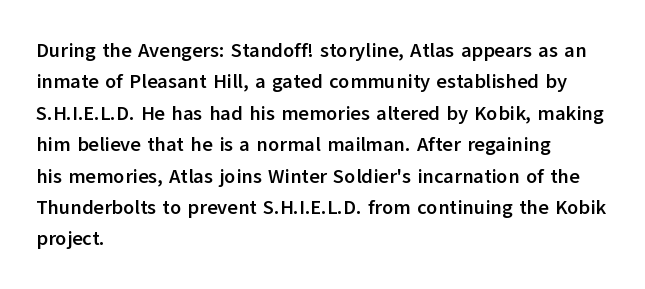
The image shows 20 px bold type, upright; set left-aligned, normal line spacing (1.57x), normal letter spacing, not underlined.
